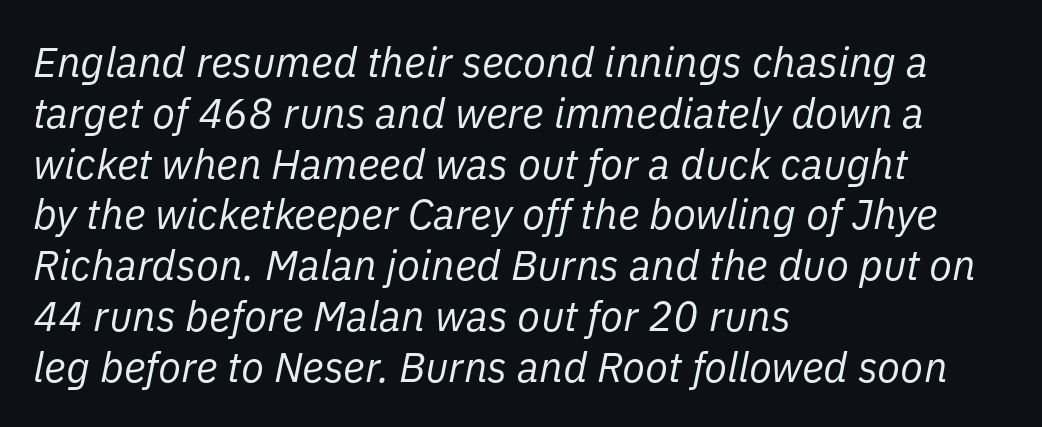
{"italic": "yes", "lean": "right", "slant_degrees": 11, "bold": "no", "weight": "regular", "width": "normal", "stroke_contrast": "low", "x_height": "medium", "monospaced": "no", "underline": "no", "align": "left", "line_spacing_ratio": 1.21, "letter_spacing": "normal", "letter_spacing_em": 0.0, "glyph_px": 42}
